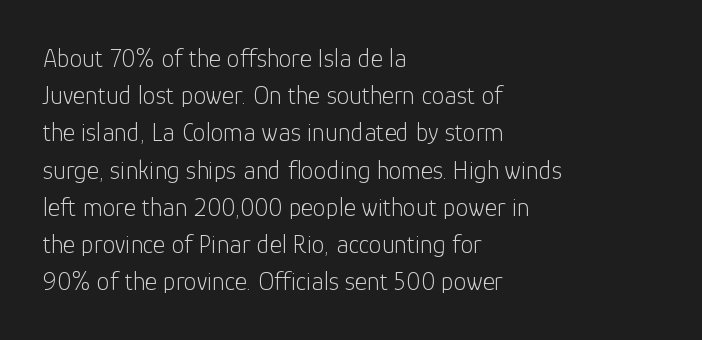
Q: Is the text bold? A: No.
Q: Is the text italic (slanted)? A: No, it is upright.
Q: Is the text underlined? A: No.
Q: How is the paragraph aligned? A: Left-aligned.
Q: Is the spacing between letters normal or unusually wide? A: Normal.
Q: Is the spacing between lines tight, normal or loose? A: Normal.
